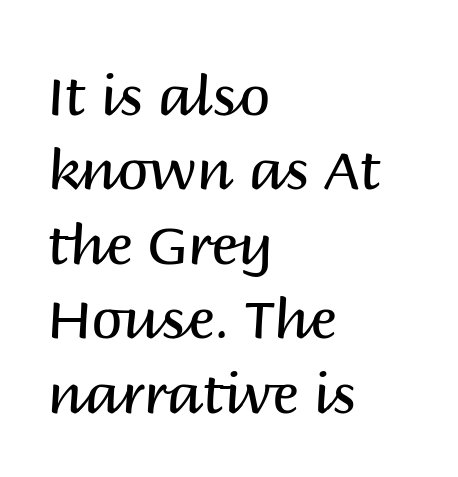
The image shows 56 px regular-weight sans-serif type; set left-aligned, normal line spacing (1.33x), normal letter spacing, not underlined; medium stroke contrast and a large x-height.
